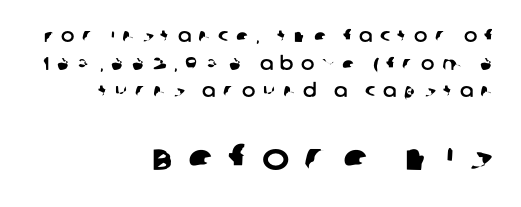
{"serif": "no", "width": "normal", "stroke_contrast": "low", "x_height": "large", "monospaced": "no", "underline": "no", "align": "right", "line_spacing": "normal", "line_spacing_ratio": 1.54, "letter_spacing": "wide", "letter_spacing_em": 0.42, "larger_block": "second", "size_ratio": 2.06, "glyph_px": 37}
